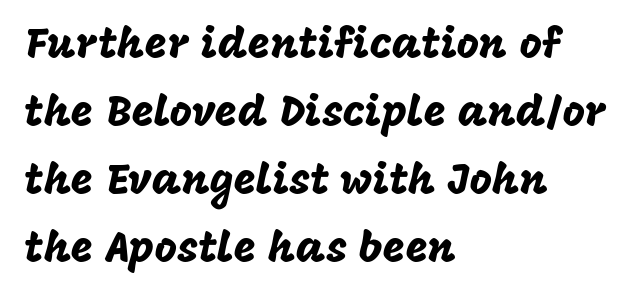
{"serif": "no", "width": "normal", "stroke_contrast": "low", "x_height": "large", "monospaced": "no", "underline": "no", "align": "left", "line_spacing": "normal", "line_spacing_ratio": 1.58, "letter_spacing": "normal", "letter_spacing_em": 0.0, "glyph_px": 43}
